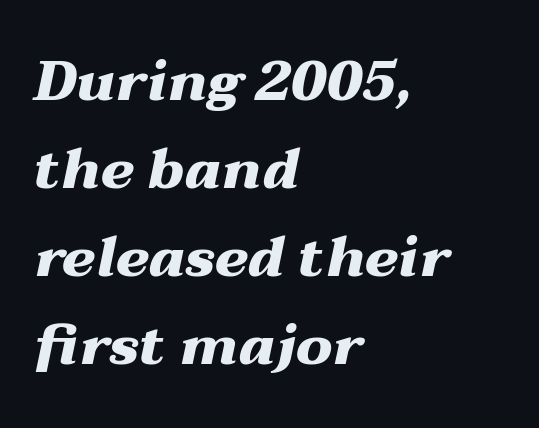
Q: Is the text bold? A: Yes.
Q: Is the text italic (slanted)? A: Yes, it leans right by about 12 degrees.
Q: Is the text underlined? A: No.
Q: How is the paragraph aligned? A: Left-aligned.
Q: Is the spacing between letters normal or unusually wide? A: Normal.
Q: Is the spacing between lines tight, normal or loose? A: Normal.
Q: Width (condensed, normal, or wide)? A: Wide.
Q: Stroke contrast? A: Medium.
Q: x-height? A: Medium.
Q: Monospaced? A: No.
